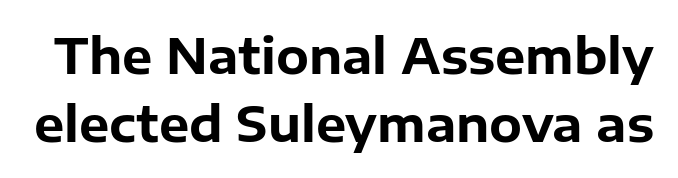
The image shows 48 px bold sans-serif type, upright; set normal line spacing (1.42x), normal letter spacing, not underlined; low stroke contrast and a medium x-height.
